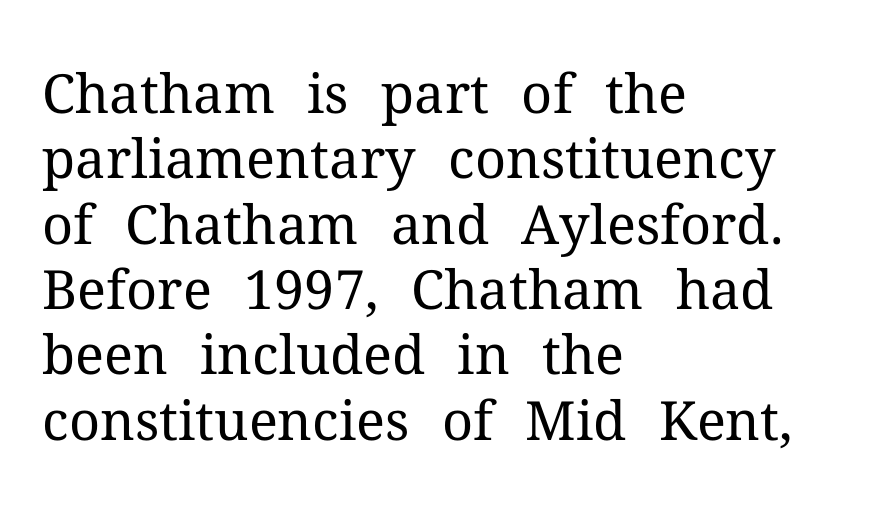
The image shows 54 px regular-weight serif type, upright; set left-aligned, line spacing 1.21x, normal letter spacing, not underlined; medium stroke contrast and a medium x-height.
